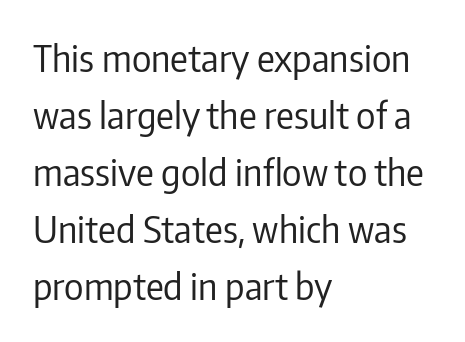
The image shows 37 px regular-weight, condensed sans-serif type, upright; set left-aligned, normal line spacing (1.54x), normal letter spacing, not underlined; low stroke contrast and a medium x-height.
